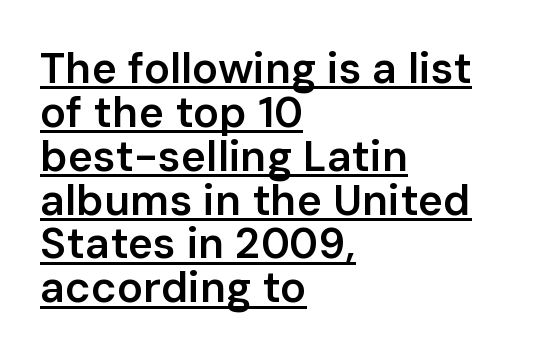
The image shows 43 px semibold sans-serif type, upright; set left-aligned, tight line spacing (1.02x), normal letter spacing, underlined; low stroke contrast and a medium x-height.
